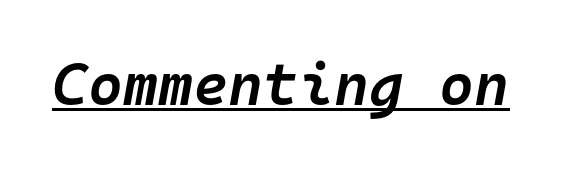
The image shows 60 px semibold type, italic (leaning right), monospaced; set normal letter spacing, underlined; low stroke contrast and a medium x-height.
